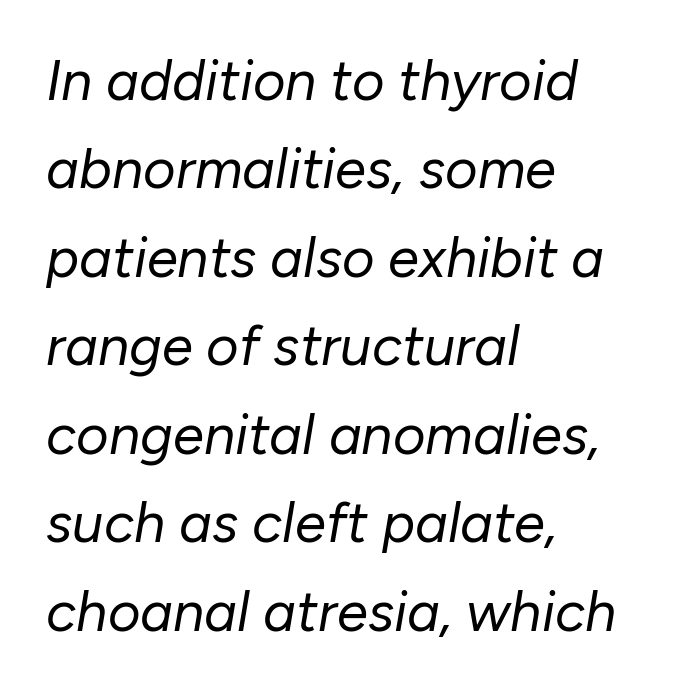
Q: Is the text bold? A: No.
Q: Is the text italic (slanted)? A: Yes, it leans right by about 10 degrees.
Q: Is the text underlined? A: No.
Q: How is the paragraph aligned? A: Left-aligned.
Q: Is the spacing between letters normal or unusually wide? A: Normal.
Q: Is the spacing between lines tight, normal or loose? A: Normal.
Q: Width (condensed, normal, or wide)? A: Normal.
Q: Stroke contrast? A: Low.
Q: x-height? A: Medium.
Q: Monospaced? A: No.
